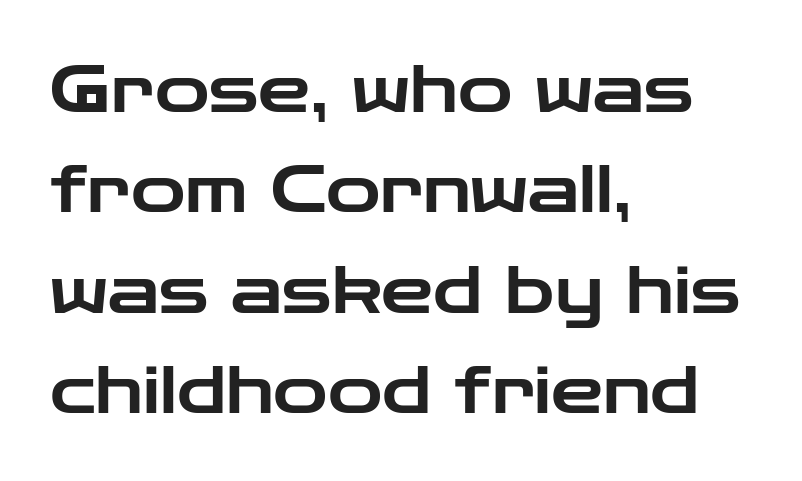
The image shows 66 px wide sans-serif type, upright; set left-aligned, normal line spacing (1.52x), normal letter spacing, not underlined; low stroke contrast and a medium x-height.
